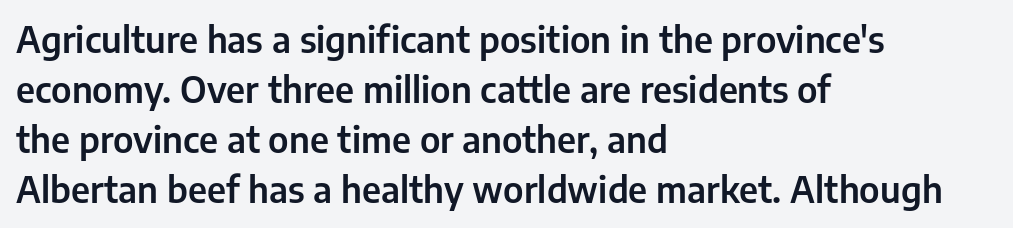
The passage shown is typed in a proportional face where columns would drift. No word sits above an underline. The lines are quadded left. The typography opts for an upright posture over an oblique one. Unlike a traditional serif, this face leaves its strokes unadorned. One glance says typical: line gaps are just what's usual.
